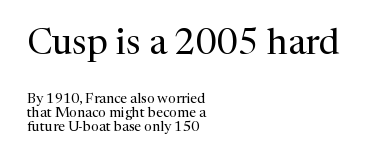
{"serif": "yes", "italic": "no", "bold": "no", "weight": "regular", "width": "normal", "stroke_contrast": "medium", "x_height": "medium", "monospaced": "no", "underline": "no", "align": "left", "line_spacing": "tight", "line_spacing_ratio": 1.01, "letter_spacing": "normal", "letter_spacing_em": 0.0, "larger_block": "first", "size_ratio": 2.57, "glyph_px": 36}
